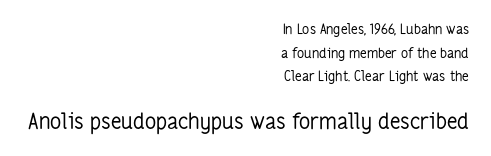
{"italic": "no", "bold": "no", "underline": "no", "align": "right", "line_spacing": "normal", "line_spacing_ratio": 1.69, "letter_spacing": "normal", "letter_spacing_em": 0.0, "larger_block": "second", "size_ratio": 1.57, "glyph_px": 22}
